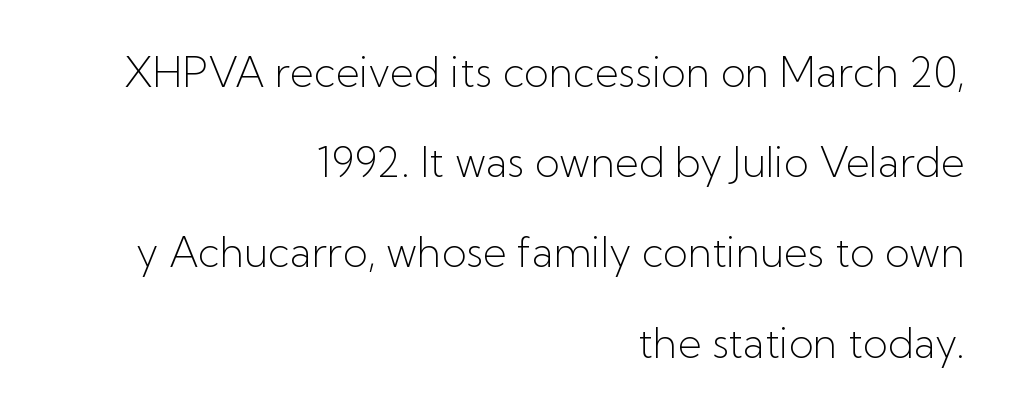
This is the regular roman posture of the typeface. The letterforms sit shoulder to shoulder at normal distance. These lines stack with their right ends in a neat column. Look at the bottom of the vertical strokes: they stop flat, with no serifs.
